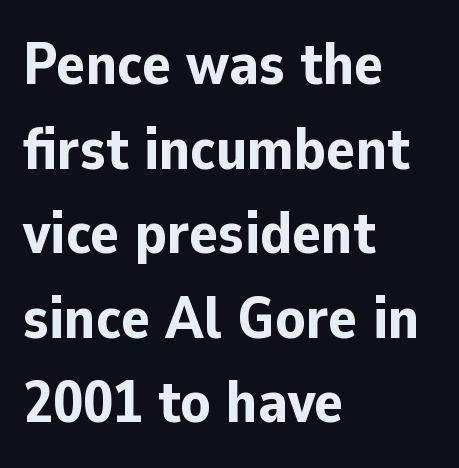
Q: Is the text bold? A: Yes.
Q: Is the text italic (slanted)? A: No, it is upright.
Q: Is the typeface a serif or a sans-serif typeface? A: Sans-serif.
Q: Is the text underlined? A: No.
Q: How is the paragraph aligned? A: Left-aligned.
Q: Is the spacing between letters normal or unusually wide? A: Normal.
Q: Is the spacing between lines tight, normal or loose? A: Normal.
Q: Width (condensed, normal, or wide)? A: Normal.
Q: Stroke contrast? A: Low.
Q: x-height? A: Medium.
Q: Monospaced? A: No.
